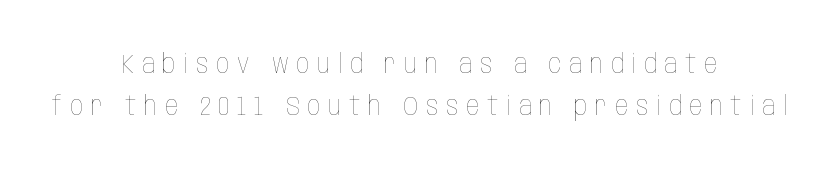
The image shows 26 px text type, upright; set centered, normal line spacing (1.63x), unusually wide letter spacing (+0.3 em), not underlined.
